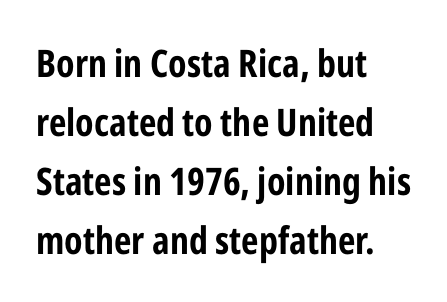
{"serif": "no", "italic": "no", "bold": "yes", "weight": "bold", "width": "condensed", "stroke_contrast": "low", "x_height": "medium", "monospaced": "no", "underline": "no", "align": "left", "line_spacing": "normal", "line_spacing_ratio": 1.55, "letter_spacing": "normal", "letter_spacing_em": 0.0, "glyph_px": 38}
